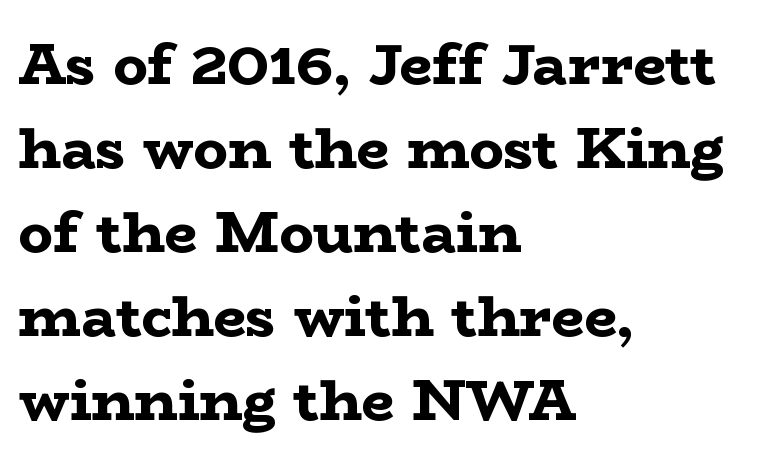
The image shows 58 px bold, wide serif type, upright; set left-aligned, normal line spacing (1.45x), normal letter spacing, not underlined; low stroke contrast and a medium x-height.
